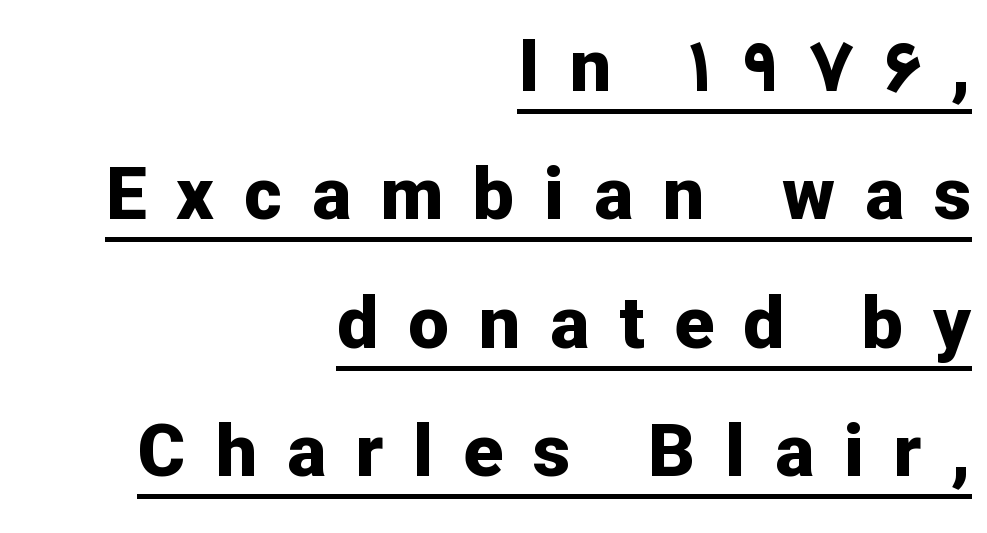
A flush-right, rag-left setting is used for this passage. Note the varied advance widths — an 'i' is clearly narrower than an 'm'. Compared with undecorated copy, this sample adds a rule below the words. Posture: upright roman. Each glyph is drawn with heavy, bold strokes. Each word looks stretched out because of the extra space between its letters.
